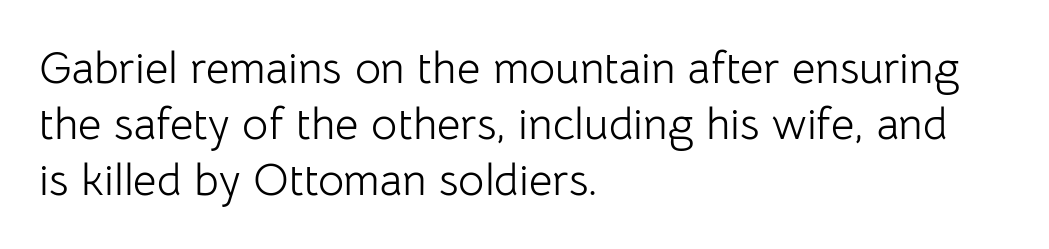
{"serif": "no", "italic": "no", "bold": "no", "weight": "light", "width": "normal", "stroke_contrast": "low", "x_height": "medium", "monospaced": "no", "underline": "no", "align": "left", "line_spacing": "normal", "line_spacing_ratio": 1.25, "letter_spacing": "normal", "letter_spacing_em": 0.0, "glyph_px": 45}
